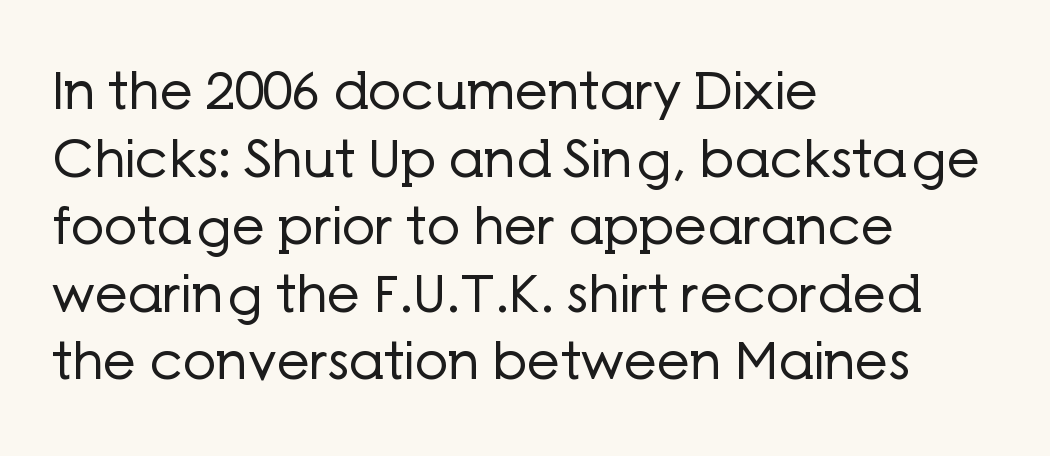
The letterforms sit shoulder to shoulder at normal distance. Stem width sits at or under what a default text font uses. Do the characters align in a grid? No, the font is proportional. Unlike italic type, these characters show no tilt at all. Leftover space on each line is placed entirely after the last word.
